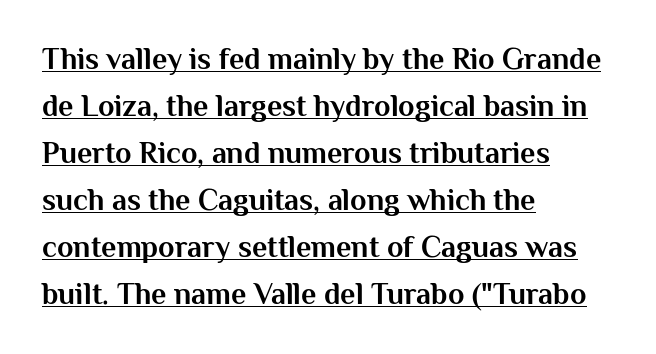
The image shows 30 px bold sans-serif type, upright; set left-aligned, normal line spacing (1.57x), normal letter spacing, underlined; medium stroke contrast and a medium x-height.
